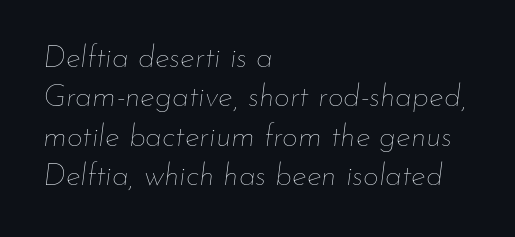
{"italic": "yes", "lean": "right", "slant_degrees": 7, "bold": "no", "weight": "thin", "width": "normal", "stroke_contrast": "low", "x_height": "small", "monospaced": "no", "underline": "no", "align": "left", "line_spacing": "normal", "line_spacing_ratio": 1.27, "letter_spacing": "normal", "letter_spacing_em": 0.0, "glyph_px": 31}
